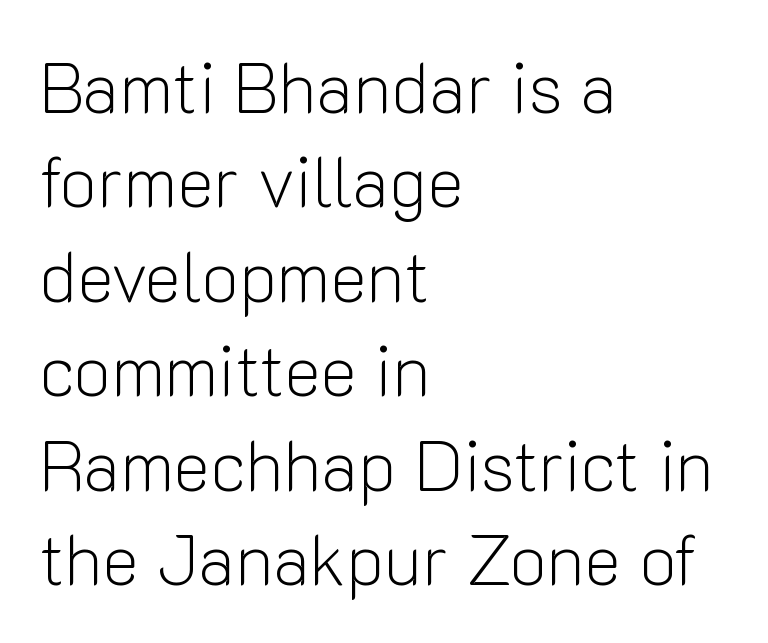
The image shows 70 px light sans-serif type, upright; set left-aligned, normal line spacing (1.35x), normal letter spacing, not underlined; low stroke contrast and a medium x-height.
